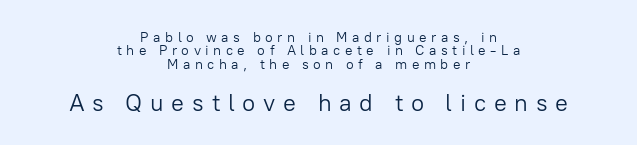
In this sample the second text group is rendered at the bigger scale. Very little white space separates one row of letters from the next. The letterforms sit at book weight or below. Bare-footed words on every line.
